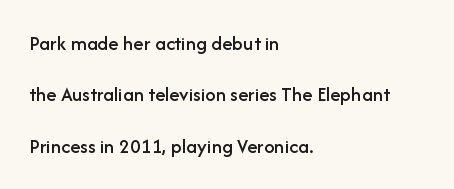
Q: Is the text italic (slanted)? A: No, it is upright.
Q: Is the text underlined? A: No.
Q: How is the paragraph aligned? A: Left-aligned.
Q: Is the spacing between letters normal or unusually wide? A: Normal.
Q: Is the spacing between lines tight, normal or loose? A: Loose.
